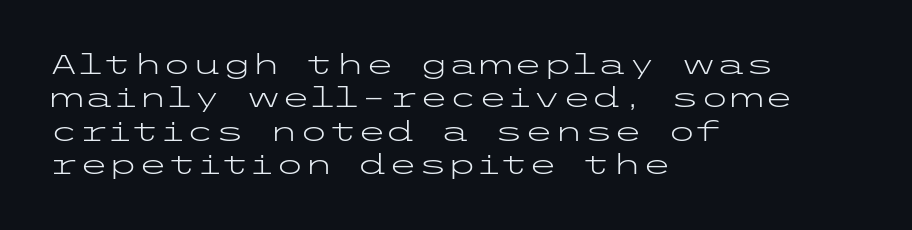
The image shows 27 px text type, upright; set left-aligned, line spacing 1.24x, normal letter spacing, not underlined.
